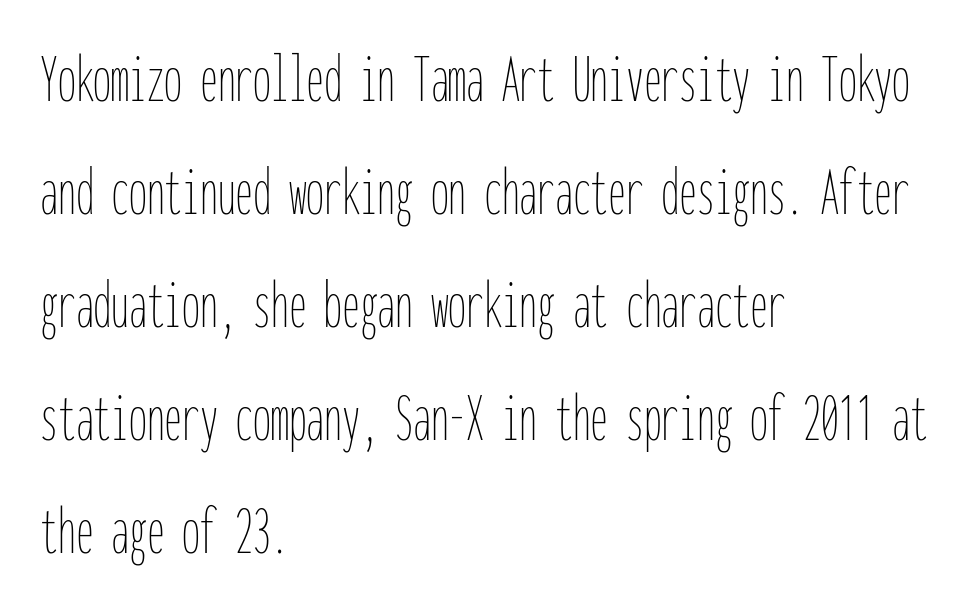
{"italic": "no", "bold": "no", "weight": "thin", "width": "condensed", "stroke_contrast": "low", "x_height": "medium", "monospaced": "yes", "underline": "no", "align": "left", "line_spacing": "normal", "line_spacing_ratio": 1.59, "letter_spacing": "normal", "letter_spacing_em": 0.0, "glyph_px": 71}
